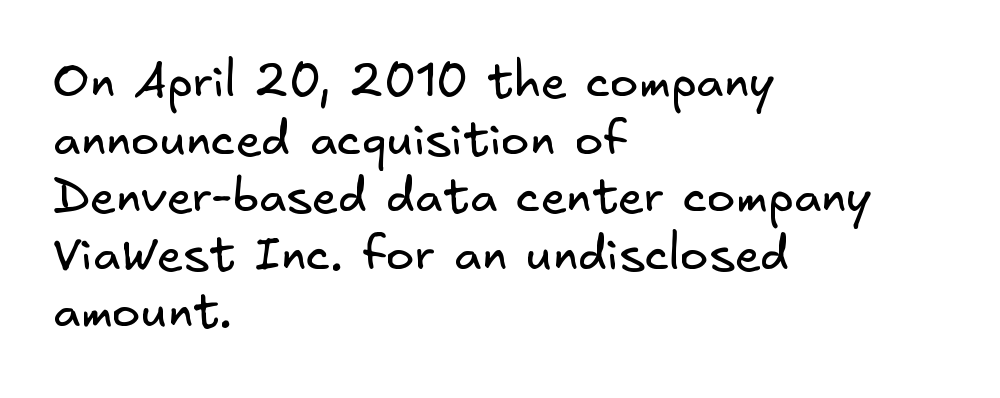
Q: Is the text bold? A: No.
Q: Is the typeface a serif or a sans-serif typeface? A: Sans-serif.
Q: Is the text underlined? A: No.
Q: How is the paragraph aligned? A: Left-aligned.
Q: Is the spacing between letters normal or unusually wide? A: Normal.
Q: Width (condensed, normal, or wide)? A: Normal.
Q: Stroke contrast? A: Low.
Q: x-height? A: Small.
